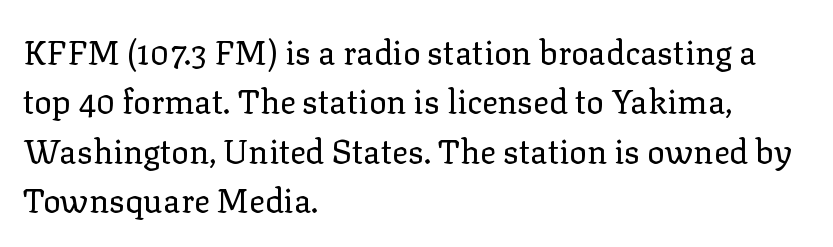
The image shows 33 px regular-weight serif type, upright; set left-aligned, normal line spacing (1.5x), normal letter spacing, not underlined; low stroke contrast and a medium x-height.
